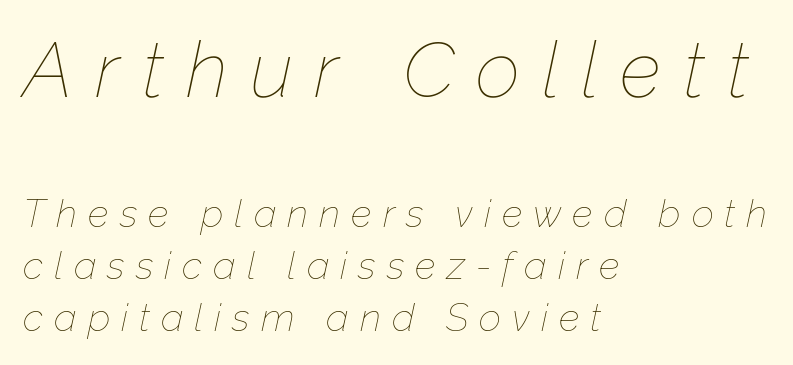
Q: Is the text bold? A: No.
Q: Is the text italic (slanted)? A: Yes, it leans right by about 12 degrees.
Q: Is the text underlined? A: No.
Q: How is the paragraph aligned? A: Left-aligned.
Q: Is the spacing between letters normal or unusually wide? A: Unusually wide.
Q: Is the spacing between lines tight, normal or loose? A: Normal.
Q: Which block of text is set in a larger size, the first (top) or the second (bottom)? A: The first (top) one.
Q: Width (condensed, normal, or wide)? A: Normal.
Q: Stroke contrast? A: Low.
Q: x-height? A: Medium.
Q: Monospaced? A: No.
